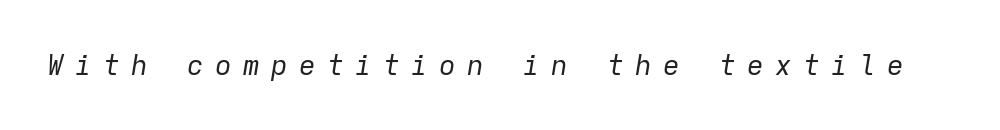
Q: Is the text bold? A: No.
Q: Is the text italic (slanted)? A: Yes, it leans right by about 9 degrees.
Q: Is the text underlined? A: No.
Q: Is the spacing between letters normal or unusually wide? A: Unusually wide.
Q: Width (condensed, normal, or wide)? A: Normal.
Q: Stroke contrast? A: Low.
Q: x-height? A: Medium.
Q: Monospaced? A: Yes.
